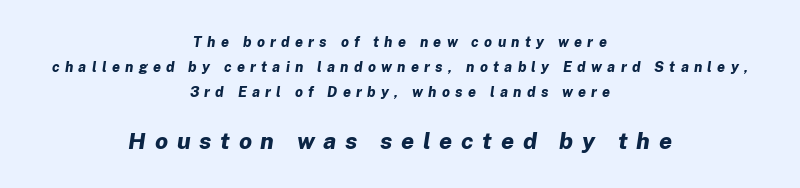
Lines of text with bare space underneath. In terms of posture, this sample is oblique. The later block is typeset at a bigger size than the earlier block. The face used here has the dense, thick strokes of a bold. Is the block centered? Yes — each line is placed symmetrically about the middle.
